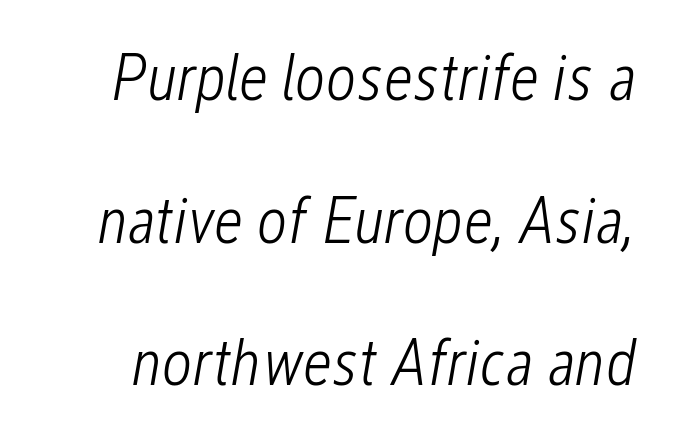
Q: Is the text bold? A: No.
Q: Is the text italic (slanted)? A: Yes, it leans right by about 12 degrees.
Q: Is the text underlined? A: No.
Q: Is the spacing between letters normal or unusually wide? A: Normal.
Q: Is the spacing between lines tight, normal or loose? A: Loose.
Q: Width (condensed, normal, or wide)? A: Condensed.
Q: Stroke contrast? A: Low.
Q: x-height? A: Medium.
Q: Monospaced? A: No.
